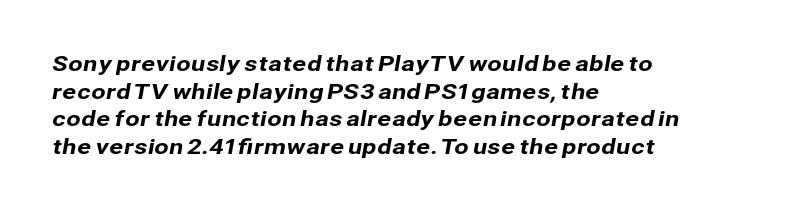
The image shows 21 px text type; set left-aligned, normal line spacing (1.32x), normal letter spacing, not underlined.
